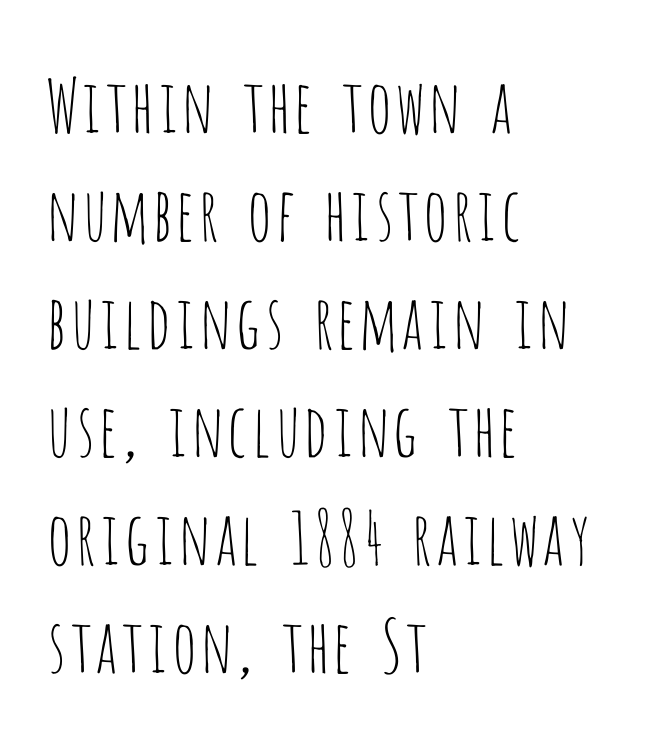
Q: Is the text bold? A: No.
Q: Is the text italic (slanted)? A: No, it is upright.
Q: Is the typeface a serif or a sans-serif typeface? A: Sans-serif.
Q: Is the text underlined? A: No.
Q: How is the paragraph aligned? A: Left-aligned.
Q: Is the spacing between letters normal or unusually wide? A: Normal.
Q: Is the spacing between lines tight, normal or loose? A: Normal.
Q: Width (condensed, normal, or wide)? A: Condensed.
Q: Stroke contrast? A: Low.
Q: x-height? A: Large.
Q: Monospaced? A: No.
